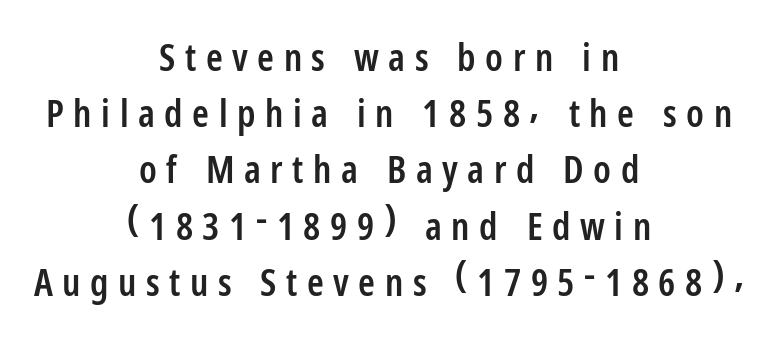
{"serif": "no", "italic": "no", "bold": "semi", "weight": "semibold", "width": "condensed", "stroke_contrast": "low", "x_height": "medium", "monospaced": "no", "underline": "no", "align": "center", "line_spacing": "normal", "line_spacing_ratio": 1.48, "letter_spacing": "wide", "letter_spacing_em": 0.25, "glyph_px": 38}
